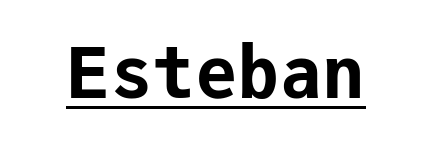
The image shows 71 px bold sans-serif type, upright, monospaced; set normal letter spacing, underlined; low stroke contrast and a medium x-height.
